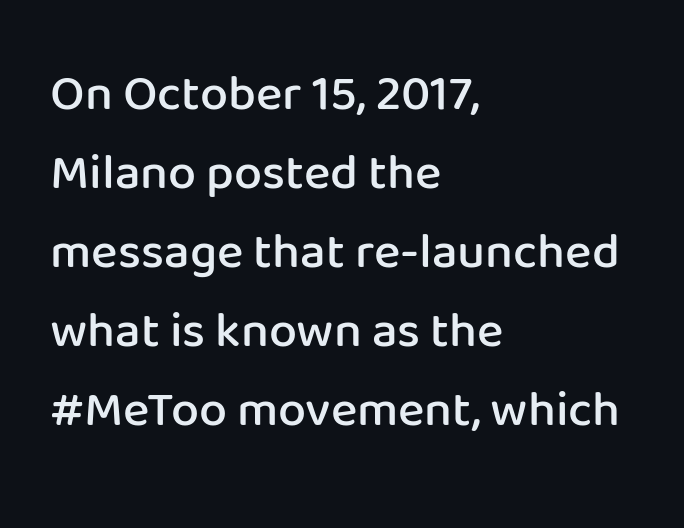
The image shows 50 px semibold sans-serif type, upright; set left-aligned, normal line spacing (1.58x), normal letter spacing, not underlined; low stroke contrast and a medium x-height.
